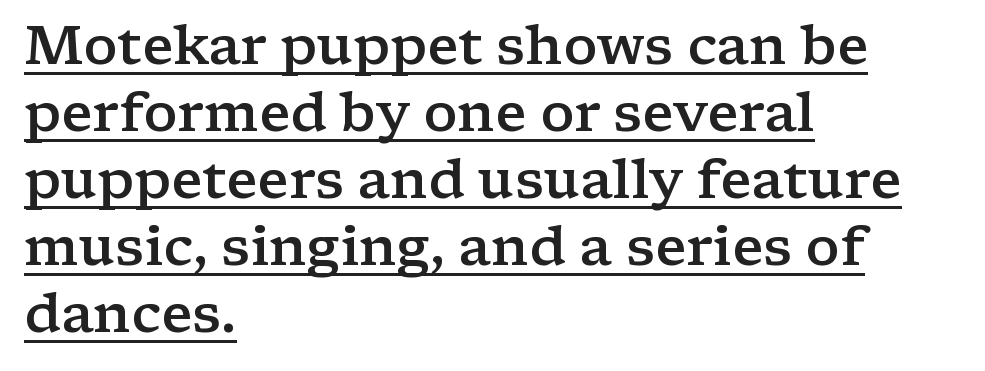
{"serif": "yes", "italic": "no", "bold": "semi", "weight": "semibold", "width": "wide", "stroke_contrast": "low", "x_height": "medium", "monospaced": "no", "underline": "yes", "align": "left", "line_spacing_ratio": 1.24, "letter_spacing": "normal", "letter_spacing_em": 0.0, "glyph_px": 54}
